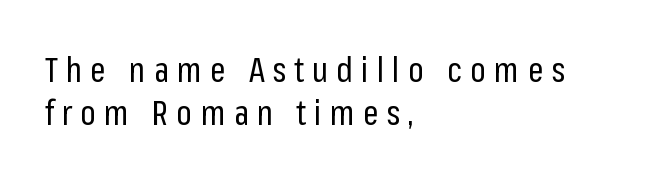
Here the designer chose a conventional face with non-uniform glyph widths. A typesetter would label this face a sans. Summary of weight: not heavy and not bold. Which margin do the lines hug? The left one — the right edge is uneven. The space between consecutive lines is moderate. The area under the type is left untouched.
